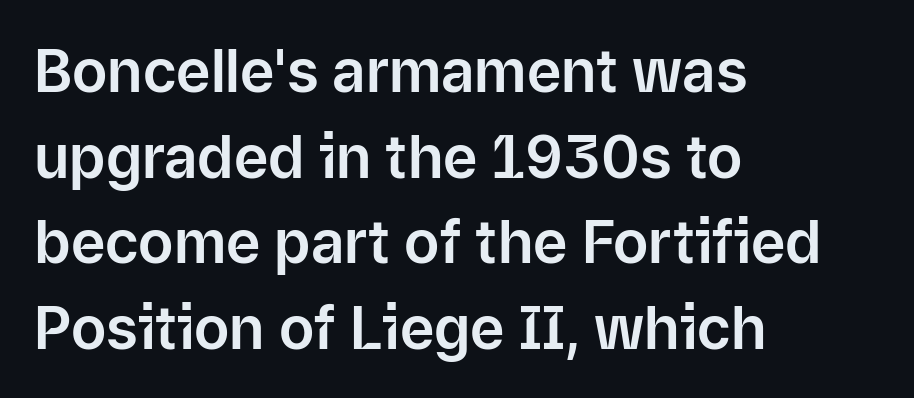
{"serif": "no", "italic": "no", "width": "normal", "stroke_contrast": "low", "x_height": "medium", "monospaced": "no", "underline": "no", "align": "left", "line_spacing": "normal", "line_spacing_ratio": 1.45, "letter_spacing": "normal", "letter_spacing_em": 0.0, "glyph_px": 59}
